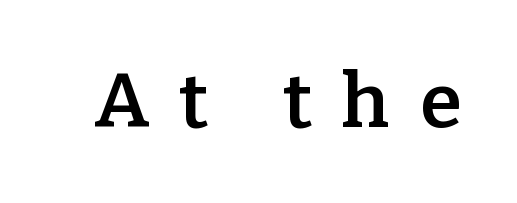
The image shows 76 px semibold serif type, upright; set unusually wide letter spacing (+0.4 em), not underlined; low stroke contrast and a medium x-height.
